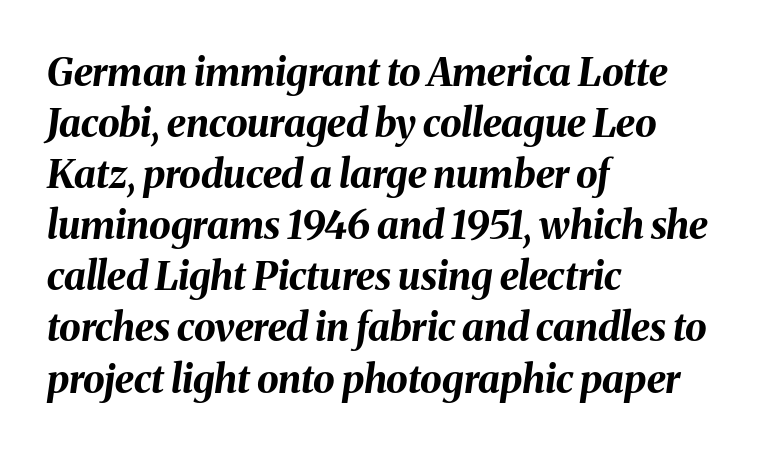
Q: Is the text bold? A: Yes.
Q: Is the text italic (slanted)? A: Yes, it leans right by about 8 degrees.
Q: Is the text underlined? A: No.
Q: How is the paragraph aligned? A: Left-aligned.
Q: Is the spacing between letters normal or unusually wide? A: Normal.
Q: Is the spacing between lines tight, normal or loose? A: Normal.
Q: Width (condensed, normal, or wide)? A: Normal.
Q: Stroke contrast? A: Medium.
Q: x-height? A: Medium.
Q: Monospaced? A: No.
